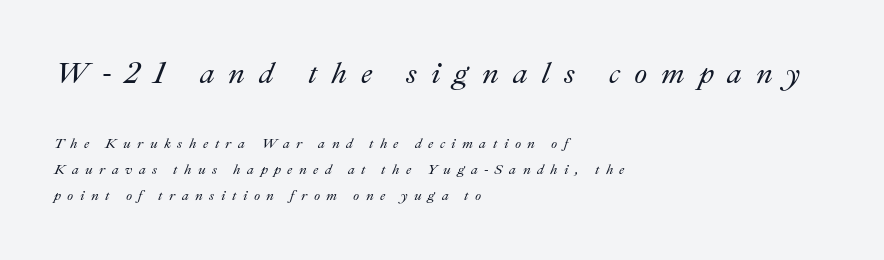
Letter spacing: wide. Scale decreases going downward across the two blocks. These lines stack with their left ends in a neat column. Character widths vary here, with narrow letters taking less room than wide ones. The space directly below the letters is spotless. Emphasis-style slanted type is in use.
